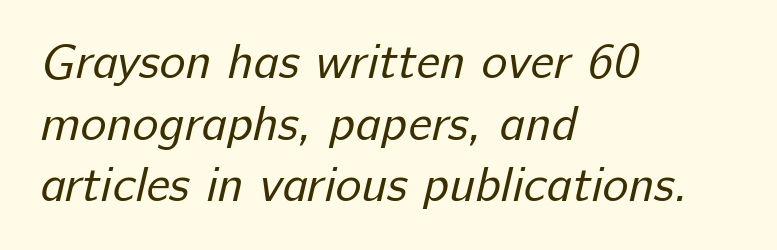
Descender tails drop into unmarked territory. The rendering anchors every line to the left-hand side. Think of a printed novel: that variable character pitch is what you see here. If you measured baseline to baseline, you'd find a middling distance. The face looks like a standard text weight, possibly lighter. This is sans-serif lettering, the kind often seen on screens and signage.
